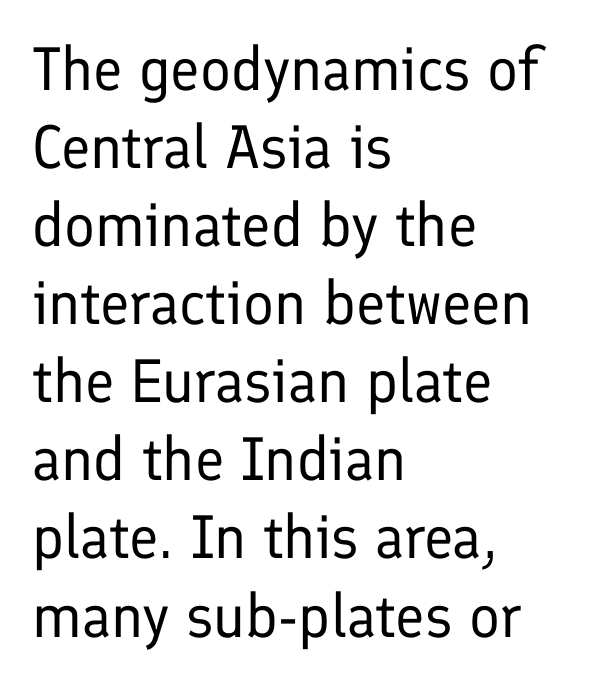
Line starts are locked; line ends wander. The letters look calm and open, with moderate or lighter stems. This sample has the flowing, uneven cadence of proportional lettering. The space directly below the letters is spotless. Unlike italic type, these characters show no tilt at all.
